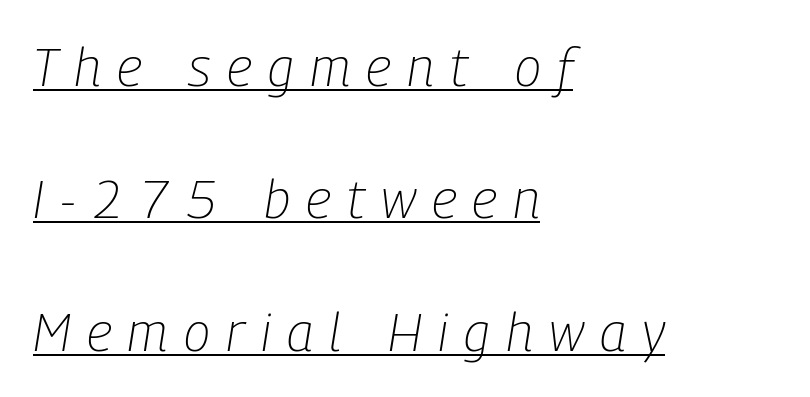
{"italic": "yes", "lean": "right", "slant_degrees": 9, "bold": "no", "weight": "light", "width": "condensed", "stroke_contrast": "low", "x_height": "medium", "monospaced": "no", "underline": "yes", "align": "left", "line_spacing": "loose", "line_spacing_ratio": 2.45, "letter_spacing": "wide", "letter_spacing_em": 0.3, "glyph_px": 54}
